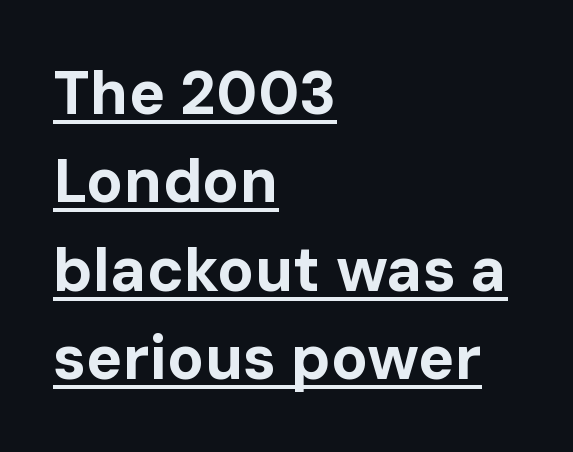
Tracking here is standard; glyphs follow each other at the usual distance. Italic: no, the glyphs are upright roman. The face used here is proportionally spaced, like ordinary book or web type. Typeset ragged right — the left edge is the straight one. Regarding leading, the lines here are spaced in the standard way. Looks like someone drew a line under every word here.
